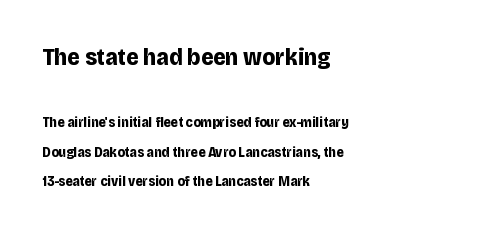
{"italic": "no", "bold": "yes", "underline": "no", "align": "left", "line_spacing": "loose", "line_spacing_ratio": 2.14, "letter_spacing": "normal", "letter_spacing_em": 0.0, "larger_block": "first", "size_ratio": 1.71, "glyph_px": 24}
